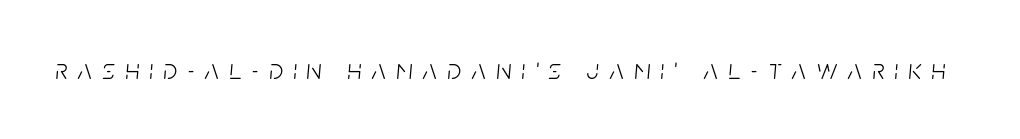
{"italic": "yes", "lean": "right", "slant_degrees": 5, "bold": "no", "weight": "light", "width": "condensed", "stroke_contrast": "low", "x_height": "large", "monospaced": "no", "underline": "no", "letter_spacing": "wide", "letter_spacing_em": 0.37, "glyph_px": 28}
